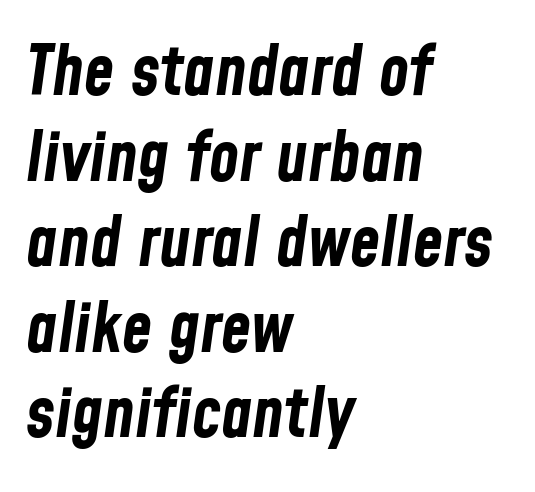
{"italic": "yes", "lean": "right", "slant_degrees": 8, "bold": "yes", "weight": "bold", "width": "condensed", "stroke_contrast": "low", "x_height": "medium", "monospaced": "no", "underline": "no", "align": "left", "line_spacing_ratio": 1.24, "letter_spacing": "normal", "letter_spacing_em": 0.0, "glyph_px": 69}
